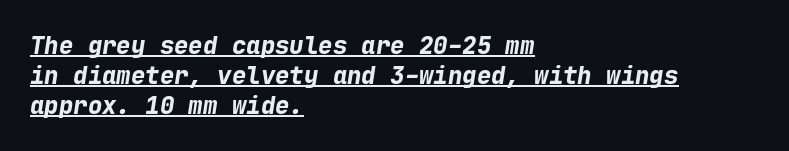
The image shows 24 px bold type, italic (leaning right); set left-aligned, line spacing 1.24x, normal letter spacing, underlined.
